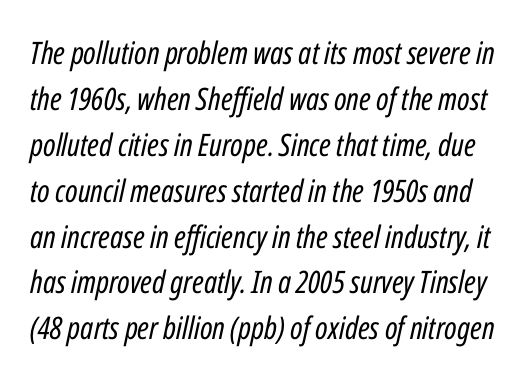
Q: Is the text bold? A: No.
Q: Is the text italic (slanted)? A: Yes, it leans right by about 12 degrees.
Q: Is the text underlined? A: No.
Q: Is the spacing between letters normal or unusually wide? A: Normal.
Q: Is the spacing between lines tight, normal or loose? A: Normal.
Q: Width (condensed, normal, or wide)? A: Condensed.
Q: Stroke contrast? A: Low.
Q: x-height? A: Medium.
Q: Monospaced? A: No.
